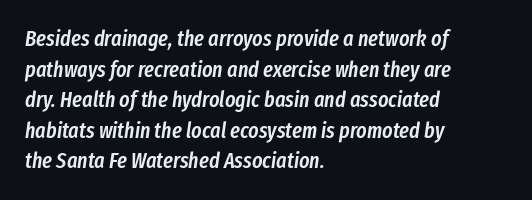
{"italic": "yes", "lean": "right", "slant_degrees": 8, "bold": "semi", "underline": "no", "align": "left", "line_spacing": "normal", "line_spacing_ratio": 1.39, "letter_spacing": "normal", "letter_spacing_em": 0.0, "glyph_px": 22}
